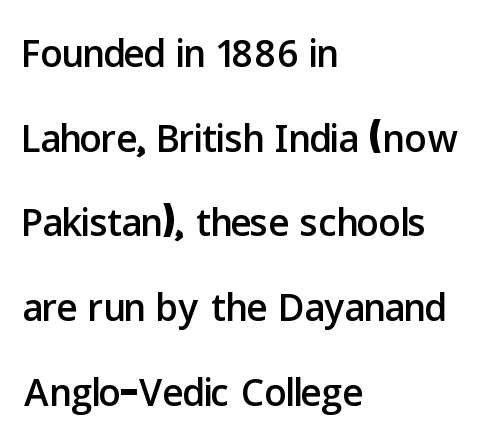
{"serif": "no", "italic": "no", "width": "normal", "stroke_contrast": "low", "x_height": "medium", "monospaced": "no", "underline": "no", "align": "left", "line_spacing": "normal", "line_spacing_ratio": 1.54, "letter_spacing": "normal", "letter_spacing_em": 0.0, "glyph_px": 55}
